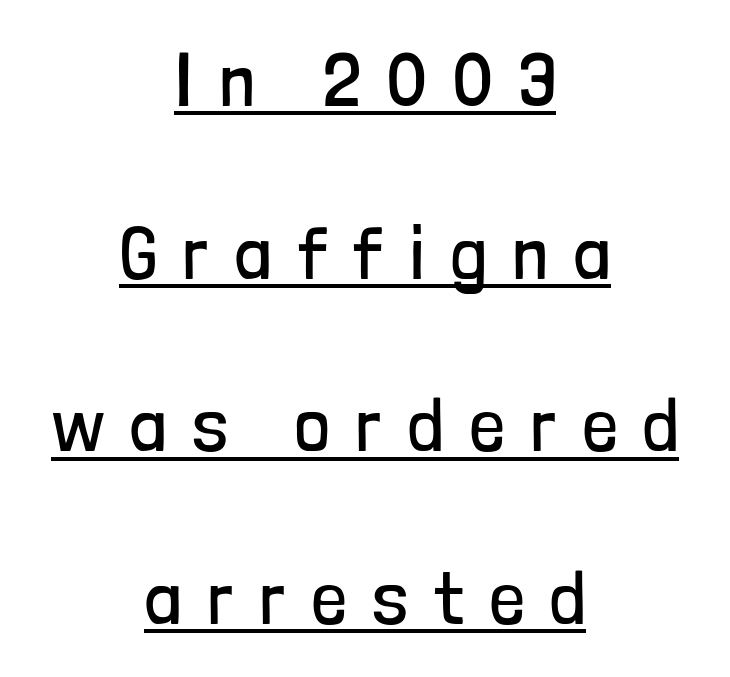
Q: Is the text bold? A: No.
Q: Is the text italic (slanted)? A: No, it is upright.
Q: Is the typeface a serif or a sans-serif typeface? A: Sans-serif.
Q: Is the text underlined? A: Yes.
Q: How is the paragraph aligned? A: Centered.
Q: Is the spacing between letters normal or unusually wide? A: Unusually wide.
Q: Is the spacing between lines tight, normal or loose? A: Loose.
Q: Width (condensed, normal, or wide)? A: Condensed.
Q: Stroke contrast? A: Low.
Q: x-height? A: Medium.
Q: Monospaced? A: No.
